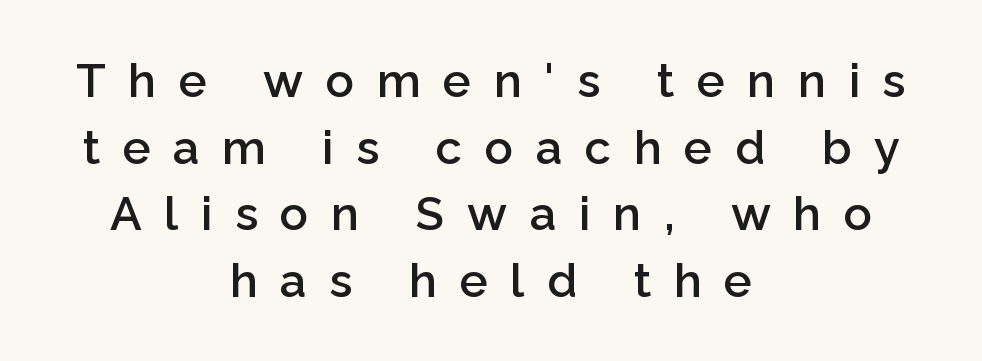
The image shows 47 px semibold sans-serif type, upright; set centered, normal line spacing (1.42x), unusually wide letter spacing (+0.48 em), not underlined; low stroke contrast and a medium x-height.
